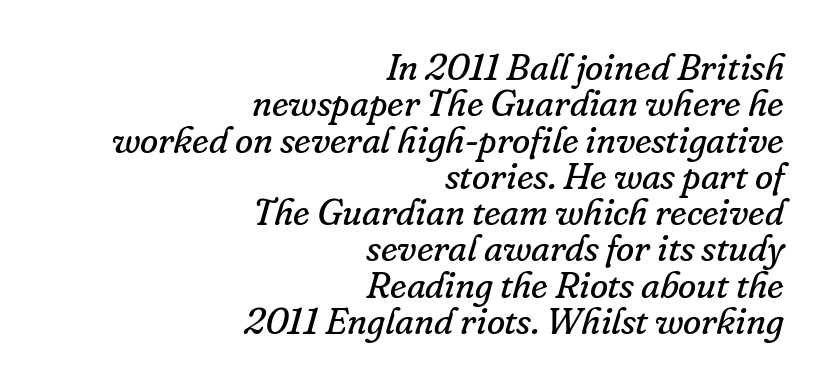
{"serif": "yes", "italic": "yes", "lean": "right", "slant_degrees": 16, "bold": "no", "weight": "regular", "width": "normal", "stroke_contrast": "low", "x_height": "small", "monospaced": "no", "underline": "no", "align": "right", "line_spacing": "tight", "line_spacing_ratio": 0.98, "letter_spacing": "normal", "letter_spacing_em": 0.0, "glyph_px": 37}
